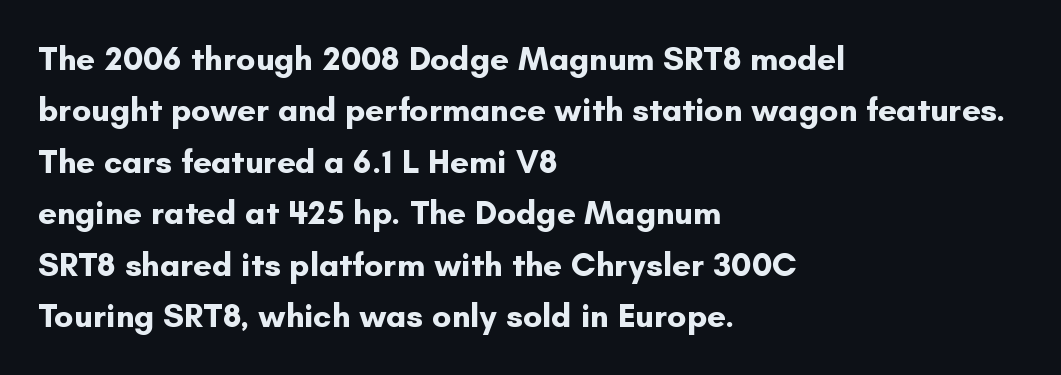
Each line starts at the same left margin while the right side varies. Successive baselines arrive at the customary interval. Heft: maximum for text — a bold. Unmarked baselines from the first word to the last. Is this a fixed-width face? No — the glyphs have proportional, varying widths.
